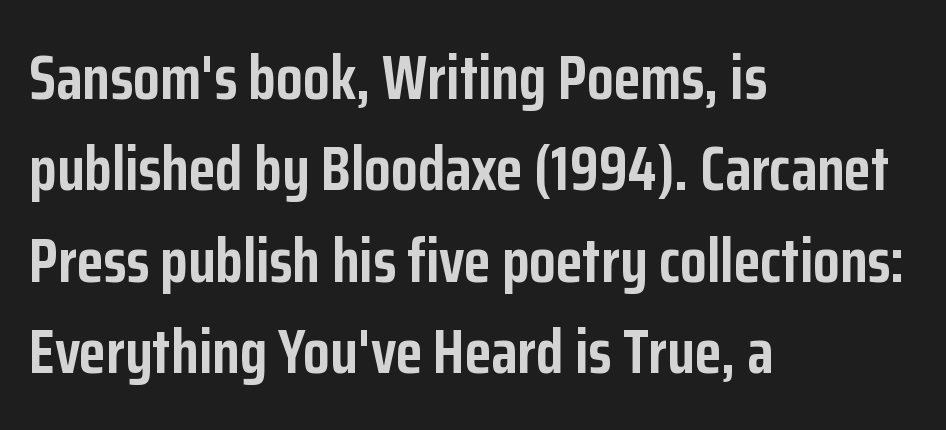
Q: Is the text bold? A: Yes.
Q: Is the text italic (slanted)? A: No, it is upright.
Q: Is the typeface a serif or a sans-serif typeface? A: Sans-serif.
Q: Is the text underlined? A: No.
Q: How is the paragraph aligned? A: Left-aligned.
Q: Is the spacing between letters normal or unusually wide? A: Normal.
Q: Is the spacing between lines tight, normal or loose? A: Normal.
Q: Width (condensed, normal, or wide)? A: Condensed.
Q: Stroke contrast? A: Low.
Q: x-height? A: Medium.
Q: Monospaced? A: No.
